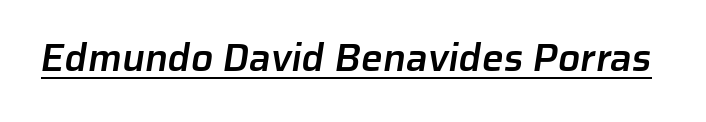
You could not count columns in this text — the font is proportionally spaced. The face used here appears with an underline applied. Each letter's strokes conclude bluntly, with no projecting serifs. Honestly, the letter spacing is just normal — you wouldn't notice it. The rendering uses a semibold face; strokes are thickened but not to full bold.
